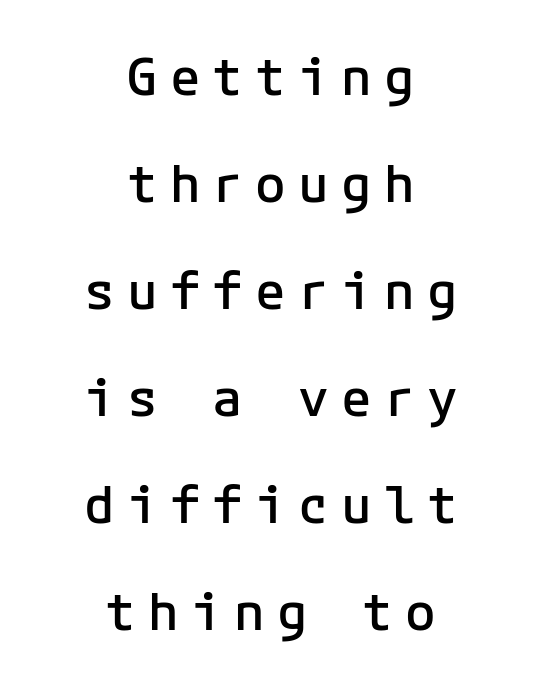
Q: Is the text bold? A: Semi-bold.
Q: Is the text italic (slanted)? A: No, it is upright.
Q: Is the typeface a serif or a sans-serif typeface? A: Sans-serif.
Q: Is the text underlined? A: No.
Q: How is the paragraph aligned? A: Centered.
Q: Is the spacing between letters normal or unusually wide? A: Unusually wide.
Q: Is the spacing between lines tight, normal or loose? A: Loose.
Q: Width (condensed, normal, or wide)? A: Normal.
Q: Stroke contrast? A: Low.
Q: x-height? A: Medium.
